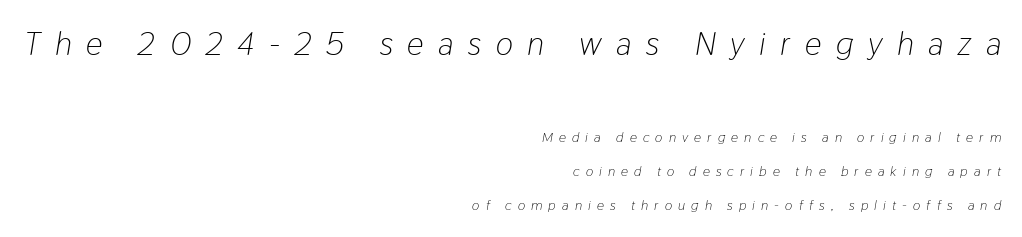
Q: Is the text bold? A: No.
Q: Is the text italic (slanted)? A: Yes, it leans right by about 9 degrees.
Q: Is the text underlined? A: No.
Q: How is the paragraph aligned? A: Right-aligned.
Q: Is the spacing between letters normal or unusually wide? A: Unusually wide.
Q: Is the spacing between lines tight, normal or loose? A: Loose.
Q: Which block of text is set in a larger size, the first (top) or the second (bottom)? A: The first (top) one.
Q: Width (condensed, normal, or wide)? A: Condensed.
Q: Stroke contrast? A: Low.
Q: x-height? A: Medium.
Q: Monospaced? A: No.
